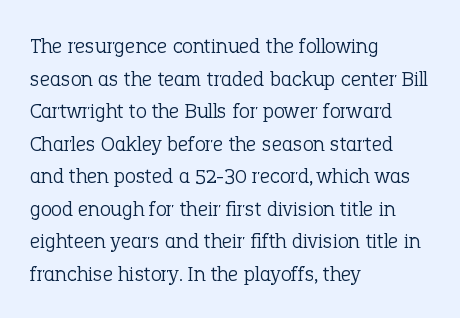
{"italic": "no", "bold": "no", "underline": "no", "align": "left", "line_spacing": "normal", "line_spacing_ratio": 1.48, "letter_spacing": "normal", "letter_spacing_em": 0.0, "glyph_px": 22}
